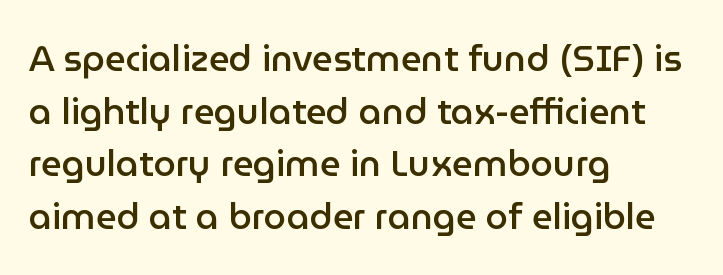
The image shows 36 px semibold sans-serif type, upright; set left-aligned, normal line spacing (1.46x), normal letter spacing, not underlined; low stroke contrast and a medium x-height.
